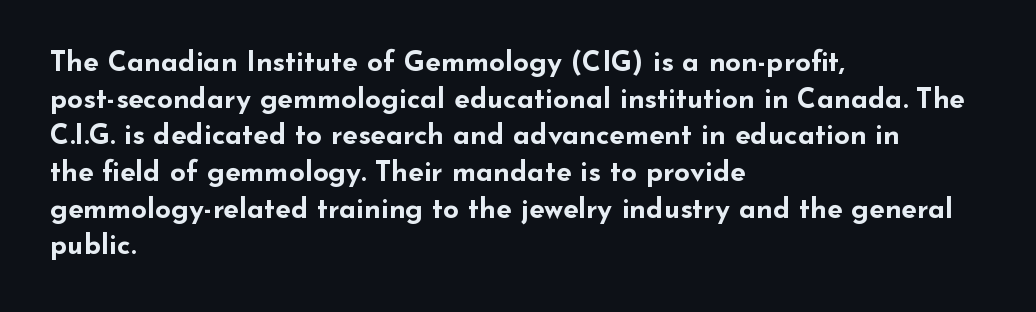
The strip under each line holds only bare page. In terms of leading, this rendering sits right in the middle. You can tell it's not italic because the verticals are truly vertical. Is the letter spacing exaggerated? No — it looks like the ordinary default.
